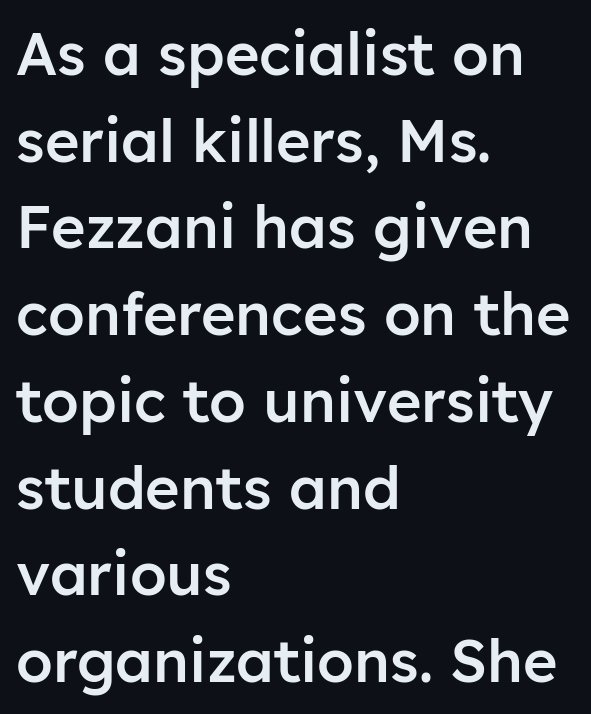
Q: Is the text bold? A: Semi-bold.
Q: Is the text italic (slanted)? A: No, it is upright.
Q: Is the typeface a serif or a sans-serif typeface? A: Sans-serif.
Q: Is the text underlined? A: No.
Q: How is the paragraph aligned? A: Left-aligned.
Q: Is the spacing between letters normal or unusually wide? A: Normal.
Q: Is the spacing between lines tight, normal or loose? A: Normal.
Q: Width (condensed, normal, or wide)? A: Normal.
Q: Stroke contrast? A: Low.
Q: x-height? A: Medium.
Q: Monospaced? A: No.
